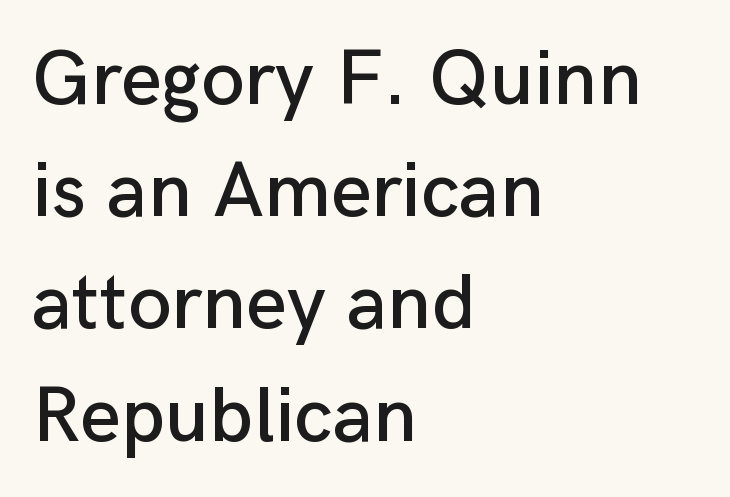
The image shows 79 px sans-serif type, upright; set left-aligned, normal line spacing (1.42x), normal letter spacing, not underlined; low stroke contrast and a medium x-height.
